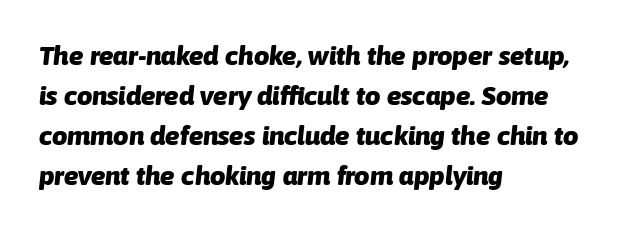
Q: Is the text bold? A: Yes.
Q: Is the text italic (slanted)? A: Yes, it leans right by about 6 degrees.
Q: Is the text underlined? A: No.
Q: How is the paragraph aligned? A: Left-aligned.
Q: Is the spacing between letters normal or unusually wide? A: Normal.
Q: Is the spacing between lines tight, normal or loose? A: Normal.
